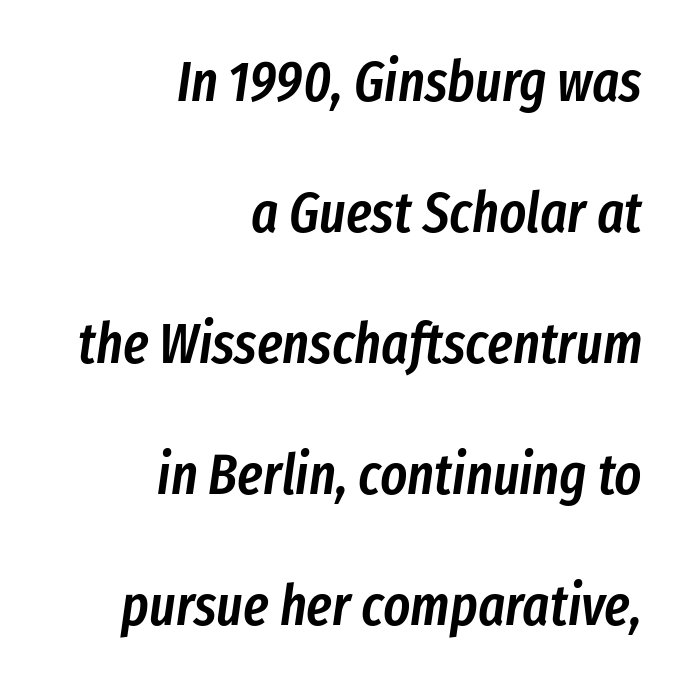
{"italic": "yes", "lean": "right", "slant_degrees": 8, "bold": "semi", "weight": "semibold", "width": "condensed", "stroke_contrast": "low", "x_height": "medium", "monospaced": "no", "underline": "no", "align": "right", "line_spacing": "loose", "line_spacing_ratio": 2.3, "letter_spacing": "normal", "letter_spacing_em": 0.0, "glyph_px": 57}
